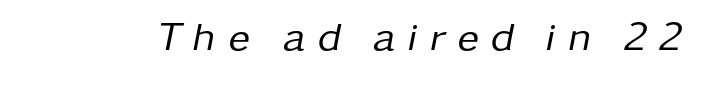
Weight: in the light-to-regular range. The rendering applies a slant to the glyphs. This sample uses expanded letter spacing, leaving extra air between glyphs. A typesetter would call this proportional, since set widths differ per character. Glance below the letters and you will spot only blank space.
